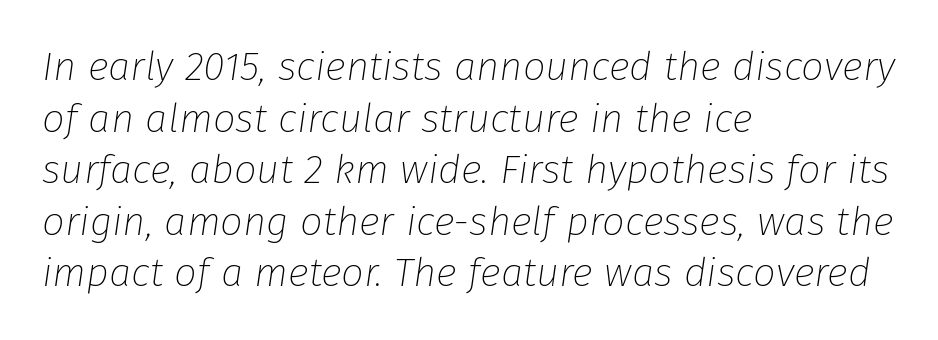
{"italic": "yes", "lean": "right", "slant_degrees": 8, "bold": "no", "weight": "thin", "width": "normal", "stroke_contrast": "low", "x_height": "medium", "monospaced": "no", "underline": "no", "align": "left", "line_spacing": "normal", "line_spacing_ratio": 1.29, "letter_spacing": "normal", "letter_spacing_em": 0.0, "glyph_px": 40}
